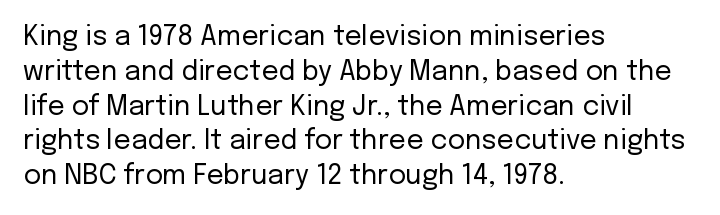
{"italic": "no", "bold": "no", "underline": "no", "align": "left", "line_spacing": "normal", "line_spacing_ratio": 1.29, "letter_spacing": "normal", "letter_spacing_em": 0.0, "glyph_px": 27}
